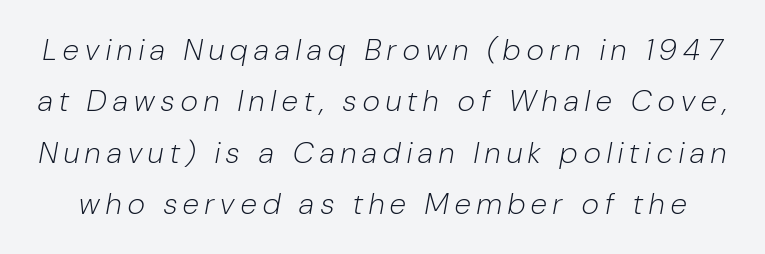
The text carries the slant typical of an italic or oblique font. This sample has the flowing, uneven cadence of proportional lettering. Has an underline been added? It has not. The type is letterspaced generously, with wide tracking. Stems and bowls with no extra thickness — not bold.
